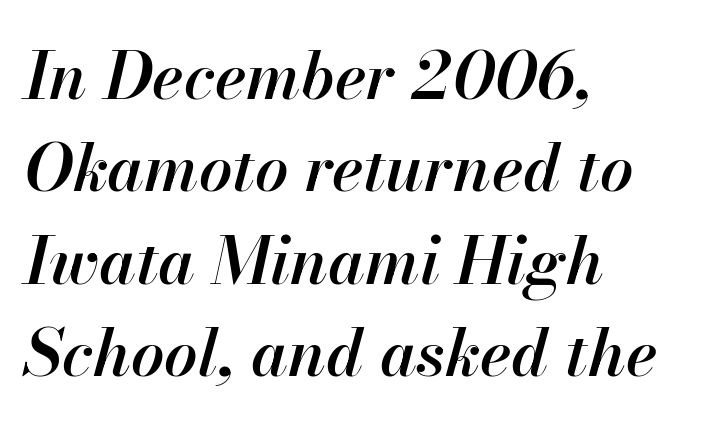
The image shows 66 px semibold type, italic (leaning right); set left-aligned, normal line spacing (1.4x), normal letter spacing, not underlined; high stroke contrast and a small x-height.
